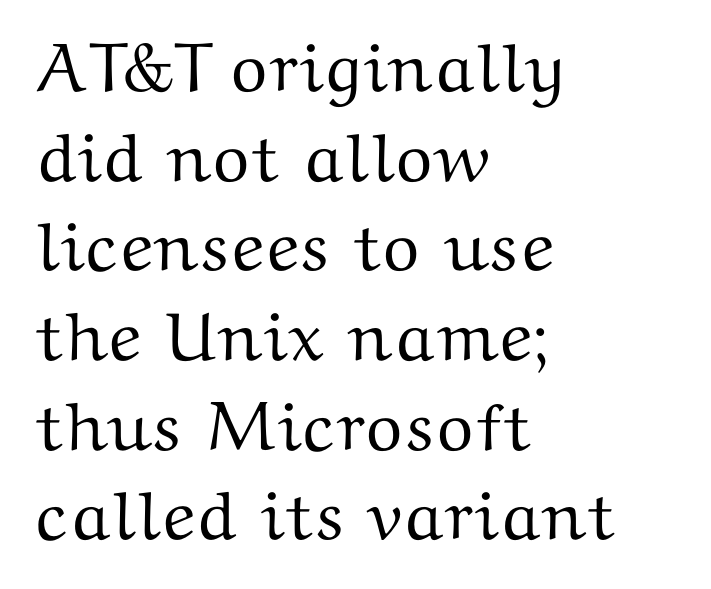
The image shows 69 px wide serif type, upright; set left-aligned, normal line spacing (1.3x), normal letter spacing, not underlined; medium stroke contrast and a medium x-height.
